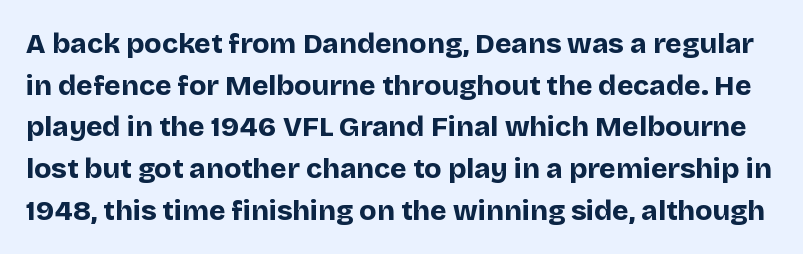
The leading is moderate, giving the passage an even texture. Unmarked baselines from the first word to the last. Font category for this specimen: sans-serif. Each glyph is drawn with heavy, bold strokes. A typesetter would call this zero additional tracking.
